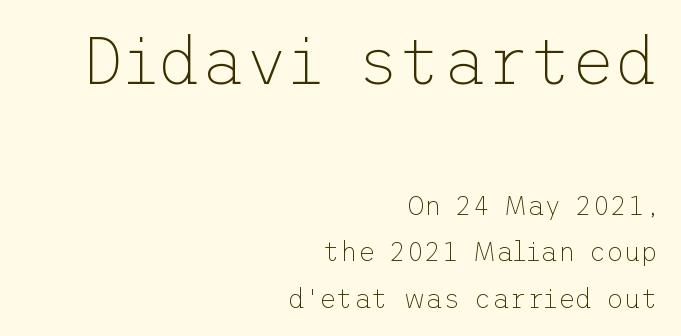
Q: Is the text bold? A: No.
Q: Is the text italic (slanted)? A: No, it is upright.
Q: Is the typeface a serif or a sans-serif typeface? A: Sans-serif.
Q: Is the text underlined? A: No.
Q: How is the paragraph aligned? A: Right-aligned.
Q: Is the spacing between letters normal or unusually wide? A: Normal.
Q: Which block of text is set in a larger size, the first (top) or the second (bottom)? A: The first (top) one.
Q: Width (condensed, normal, or wide)? A: Normal.
Q: Stroke contrast? A: Low.
Q: x-height? A: Medium.
